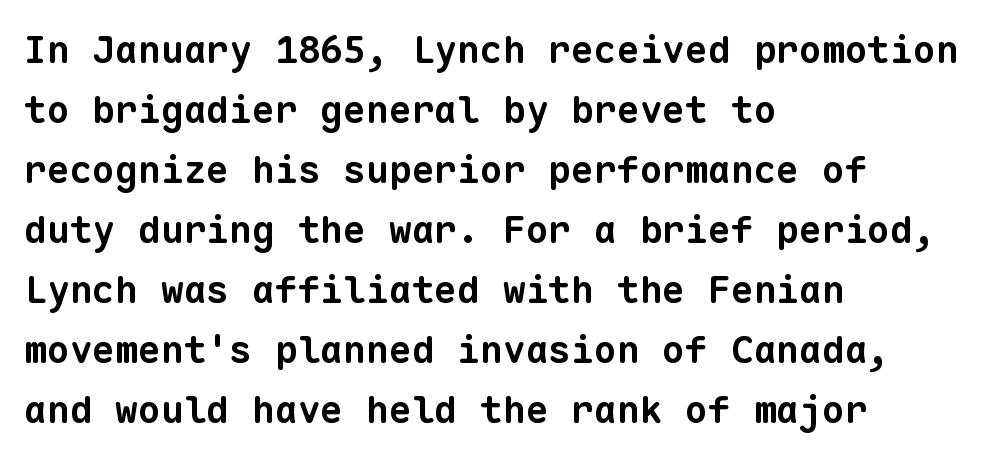
{"serif": "no", "bold": "yes", "weight": "bold", "width": "normal", "stroke_contrast": "low", "x_height": "medium", "monospaced": "yes", "underline": "no", "align": "left", "line_spacing": "normal", "line_spacing_ratio": 1.58, "letter_spacing": "normal", "letter_spacing_em": 0.0, "glyph_px": 38}
